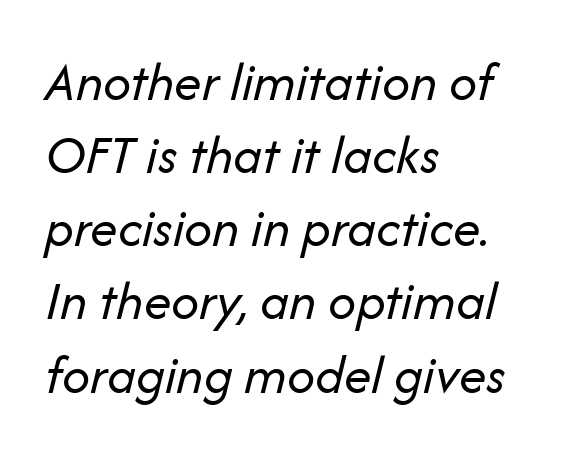
Q: Is the text bold? A: No.
Q: Is the text italic (slanted)? A: Yes, it leans right by about 14 degrees.
Q: Is the text underlined? A: No.
Q: How is the paragraph aligned? A: Left-aligned.
Q: Is the spacing between letters normal or unusually wide? A: Normal.
Q: Is the spacing between lines tight, normal or loose? A: Normal.
Q: Width (condensed, normal, or wide)? A: Normal.
Q: Stroke contrast? A: Low.
Q: x-height? A: Medium.
Q: Monospaced? A: No.
